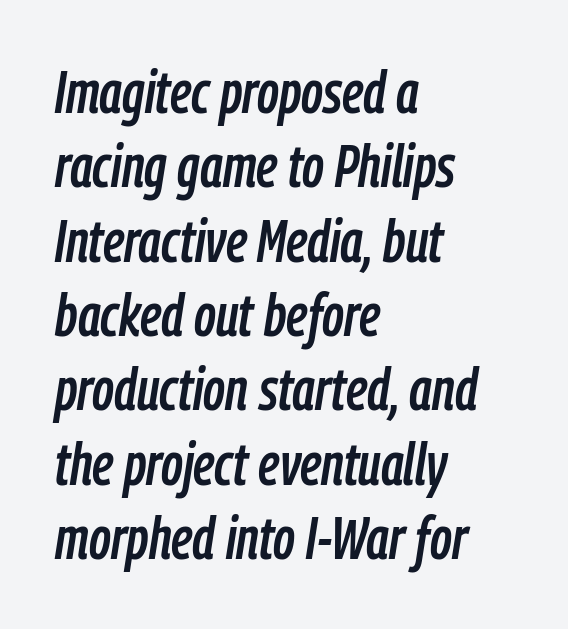
The image shows 59 px condensed type, italic (leaning right); set left-aligned, normal line spacing (1.26x), normal letter spacing, not underlined; low stroke contrast and a medium x-height.
